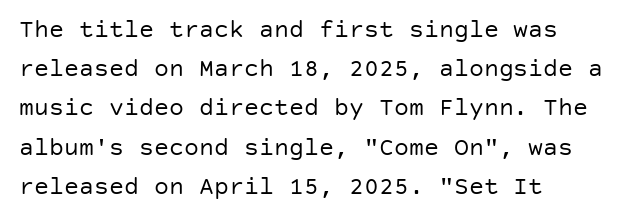
The image shows 25 px text type, upright; set left-aligned, normal line spacing (1.57x), normal letter spacing, not underlined.
